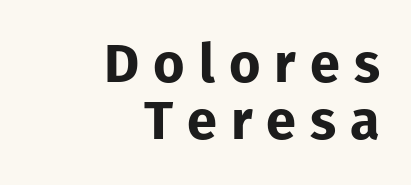
Does the leading feel generous? Not at all — it's pinched. The lines in this sample share a right terminus and differ only in where they begin. Words appear elongated and porous because spacing is wide. Classification — sans serif.
